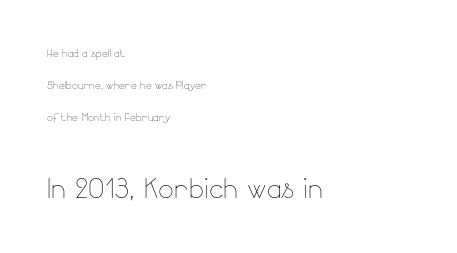
The axis of the letterforms is exactly vertical. A student would notice the bottom passage is typeset larger than what precedes it. The font is comparable to plain body text, perhaps lighter. Each line starts at the same left margin while the right side varies.
